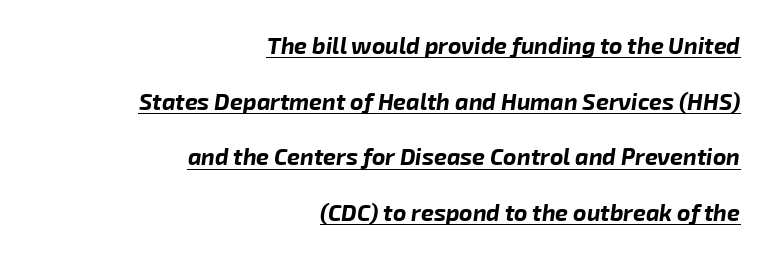
{"italic": "yes", "lean": "right", "slant_degrees": 8, "bold": "yes", "underline": "yes", "align": "right", "line_spacing": "loose", "line_spacing_ratio": 2.42, "letter_spacing": "normal", "letter_spacing_em": 0.0, "glyph_px": 23}
